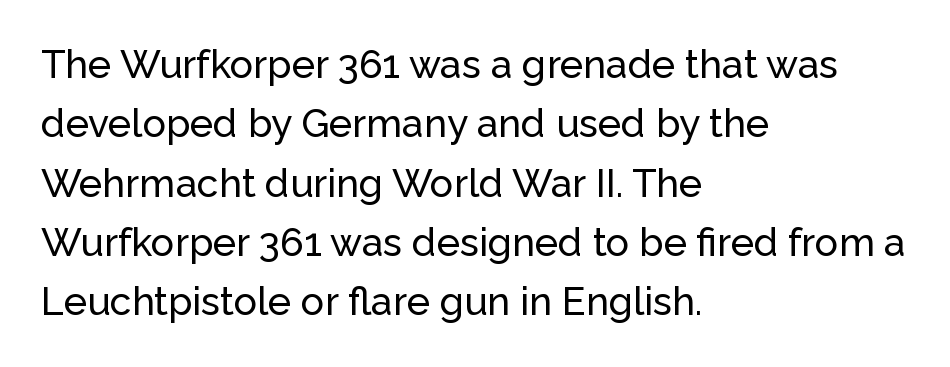
The image shows 39 px sans-serif type, upright; set left-aligned, normal line spacing (1.52x), normal letter spacing, not underlined; low stroke contrast and a medium x-height.
